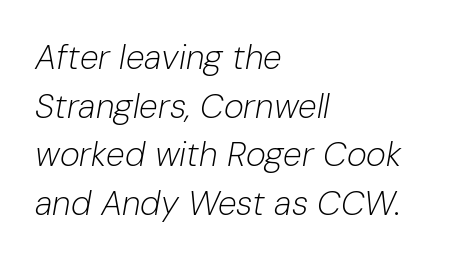
Q: Is the text bold? A: No.
Q: Is the text italic (slanted)? A: Yes, it leans right by about 10 degrees.
Q: Is the text underlined? A: No.
Q: How is the paragraph aligned? A: Left-aligned.
Q: Is the spacing between letters normal or unusually wide? A: Normal.
Q: Is the spacing between lines tight, normal or loose? A: Normal.
Q: Width (condensed, normal, or wide)? A: Normal.
Q: Stroke contrast? A: Low.
Q: x-height? A: Medium.
Q: Monospaced? A: No.
